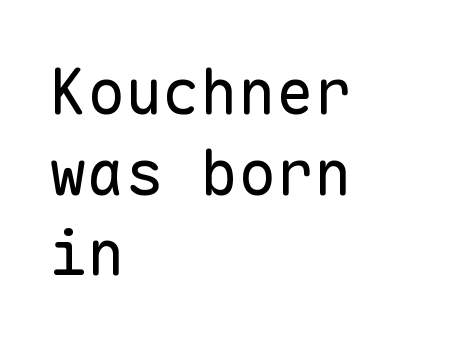
{"serif": "no", "italic": "no", "bold": "no", "weight": "regular", "width": "normal", "stroke_contrast": "low", "x_height": "medium", "monospaced": "yes", "underline": "no", "align": "left", "line_spacing": "normal", "line_spacing_ratio": 1.28, "letter_spacing": "normal", "letter_spacing_em": 0.0, "glyph_px": 63}
